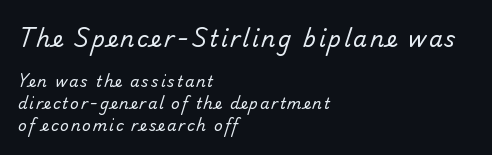
The image shows 22 px text type; set left-aligned, normal line spacing (1.45x), not underlined; the first (top) block is 1.47x larger.
